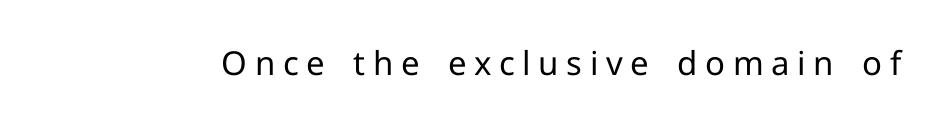
{"serif": "no", "italic": "no", "bold": "no", "weight": "regular", "width": "normal", "stroke_contrast": "low", "x_height": "medium", "monospaced": "no", "underline": "no", "letter_spacing": "wide", "letter_spacing_em": 0.23, "glyph_px": 33}
